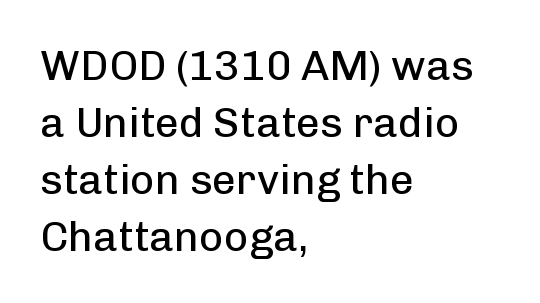
{"serif": "no", "italic": "no", "bold": "no", "weight": "regular", "width": "normal", "stroke_contrast": "low", "x_height": "medium", "monospaced": "no", "underline": "no", "align": "left", "line_spacing": "normal", "line_spacing_ratio": 1.36, "letter_spacing": "normal", "letter_spacing_em": 0.0, "glyph_px": 42}
